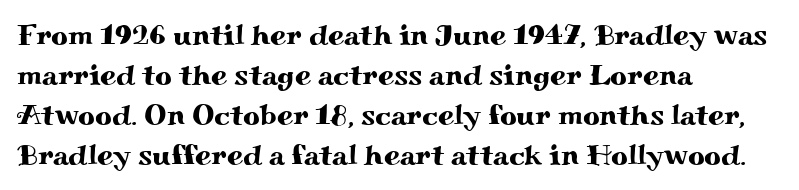
Is this a fixed-width face? No — the glyphs have proportional, varying widths. To sum up the face: it has serifs. Check the space under the baseline: it is left empty. The type sits square on the baseline with zero lean.
